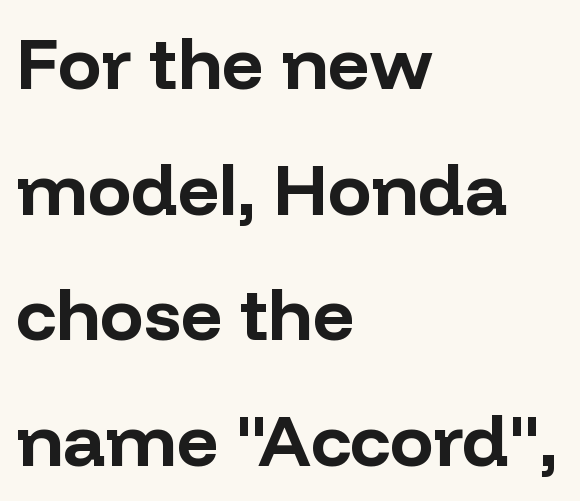
The words here are not underlined. This rendering employs a face without finishing strokes, i.e., a sans-serif. Compared with a centered layout, this one pins lines to the left instead. Do the characters align in a grid? No, the font is proportional.
